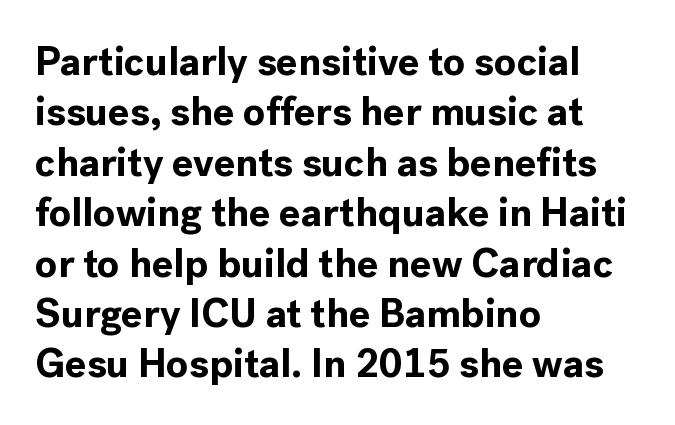
Q: Is the text bold? A: Yes.
Q: Is the text italic (slanted)? A: No, it is upright.
Q: Is the typeface a serif or a sans-serif typeface? A: Sans-serif.
Q: Is the text underlined? A: No.
Q: How is the paragraph aligned? A: Left-aligned.
Q: Is the spacing between letters normal or unusually wide? A: Normal.
Q: Is the spacing between lines tight, normal or loose? A: Normal.
Q: Width (condensed, normal, or wide)? A: Normal.
Q: x-height? A: Medium.
Q: Monospaced? A: No.
